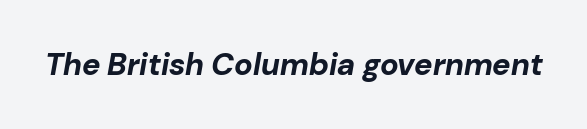
The face used here is proportionally spaced, like ordinary book or web type. You can tell it's italic because the verticals aren't actually vertical. Is the letter spacing exaggerated? No — it looks like the ordinary default. The font is running at its bold setting.
